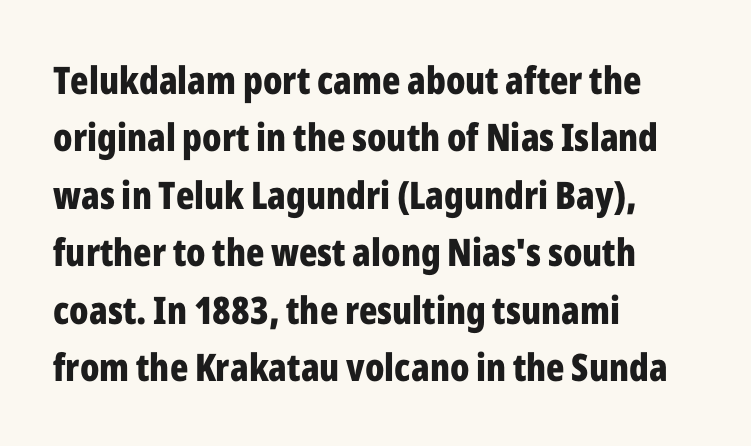
The image shows 38 px bold, condensed sans-serif type, upright; set left-aligned, normal line spacing (1.51x), normal letter spacing, not underlined; low stroke contrast and a medium x-height.
